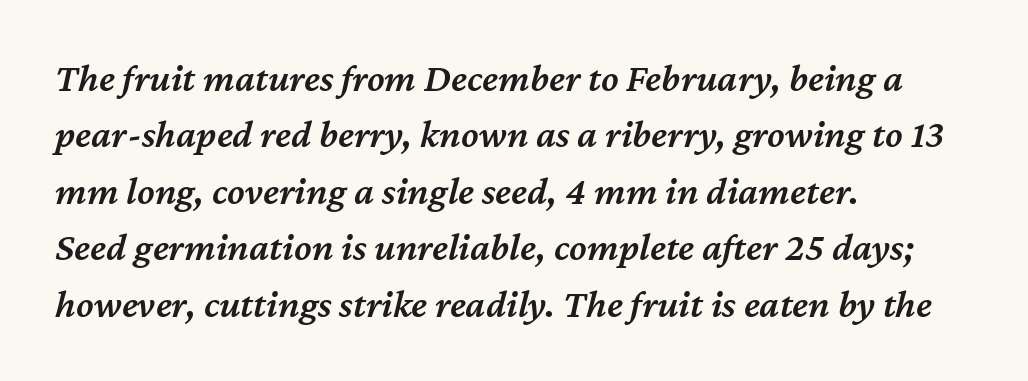
{"italic": "yes", "lean": "right", "slant_degrees": 12, "bold": "semi", "weight": "semibold", "width": "normal", "stroke_contrast": "medium", "x_height": "medium", "monospaced": "no", "underline": "no", "align": "left", "line_spacing": "normal", "line_spacing_ratio": 1.41, "letter_spacing": "normal", "letter_spacing_em": 0.0, "glyph_px": 40}
